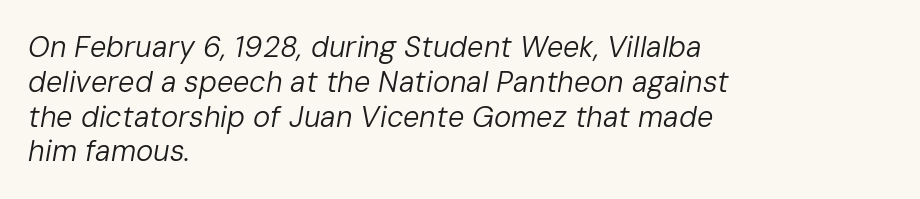
Q: Is the text bold? A: No.
Q: Is the text italic (slanted)? A: Yes, it leans right by about 10 degrees.
Q: Is the text underlined? A: No.
Q: How is the paragraph aligned? A: Left-aligned.
Q: Is the spacing between letters normal or unusually wide? A: Normal.
Q: Width (condensed, normal, or wide)? A: Normal.
Q: Stroke contrast? A: Low.
Q: x-height? A: Medium.
Q: Monospaced? A: No.
